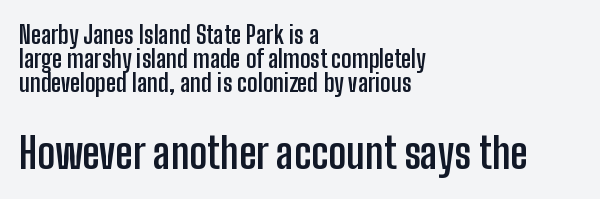
Each glyph is drawn with heavy, bold strokes. Style check: upright. Of the two passages, the one underneath uses the larger point size. The type is set solid horizontally, with unmodified tracking.
